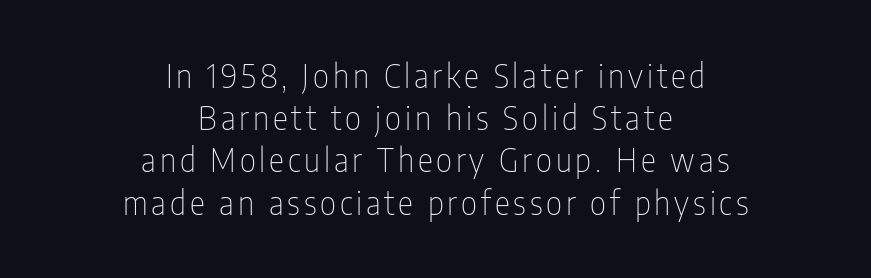
{"serif": "no", "italic": "no", "bold": "no", "weight": "thin", "width": "condensed", "stroke_contrast": "low", "x_height": "medium", "monospaced": "no", "underline": "no", "align": "center", "line_spacing": "normal", "line_spacing_ratio": 1.32, "glyph_px": 32}
